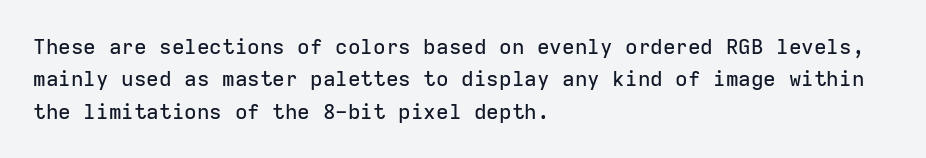
{"italic": "no", "underline": "no", "align": "left", "line_spacing": "normal", "line_spacing_ratio": 1.54, "letter_spacing": "normal", "letter_spacing_em": 0.0, "glyph_px": 21}
